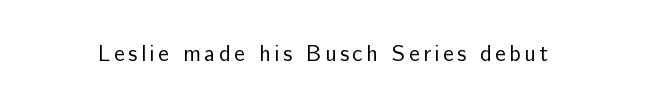
The image shows 22 px text type, upright; set not underlined.
